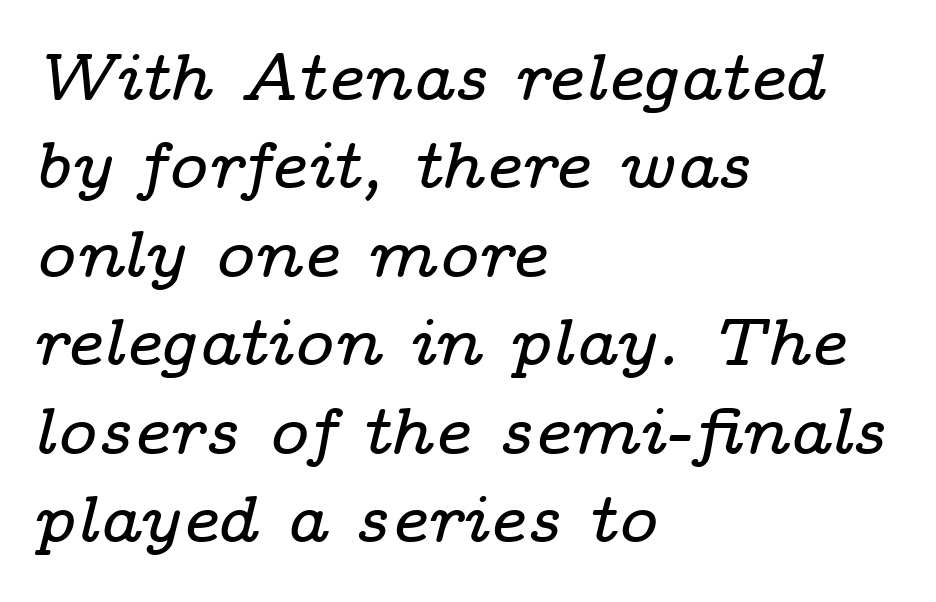
The image shows 67 px wide serif type, italic (leaning right); set left-aligned, normal line spacing (1.32x), normal letter spacing, not underlined; low stroke contrast and a medium x-height.
